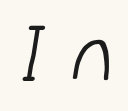
The image shows 78 px light sans-serif type; set unusually wide letter spacing (+0.35 em), not underlined; low stroke contrast and a medium x-height.
